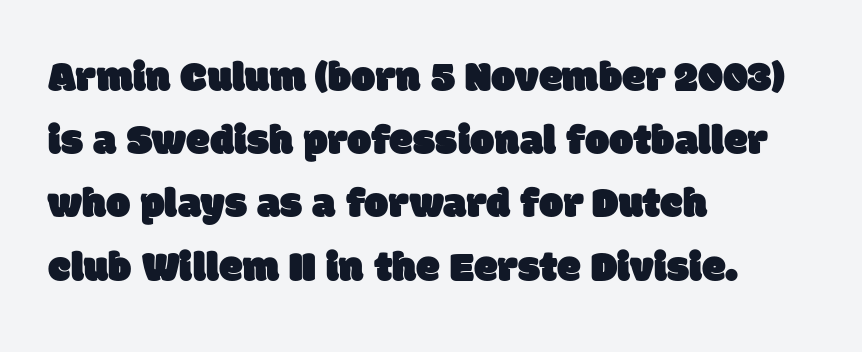
{"serif": "no", "width": "normal", "stroke_contrast": "low", "x_height": "large", "monospaced": "no", "underline": "no", "align": "left", "line_spacing": "normal", "line_spacing_ratio": 1.47, "letter_spacing": "normal", "letter_spacing_em": 0.0, "glyph_px": 43}
